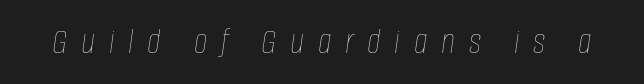
Clear beneath every line of the passage. The face used here has a pronounced slope to its letters. No heavy texture on the line: the type isn't bold. The face used here is proportionally spaced, like ordinary book or web type. Students, note that the glyphs here are deliberately spaced far apart.
